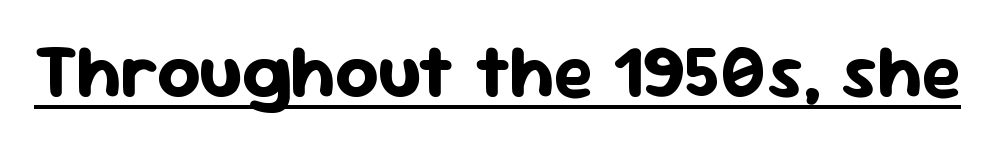
Descenders here cross a horizontal rule under the line. Character widths vary here, with narrow letters taking less room than wide ones. Each letter's strokes conclude bluntly, with no projecting serifs. Italic: no, the glyphs are upright roman. Pretty heavy lettering here — definitely bold.
